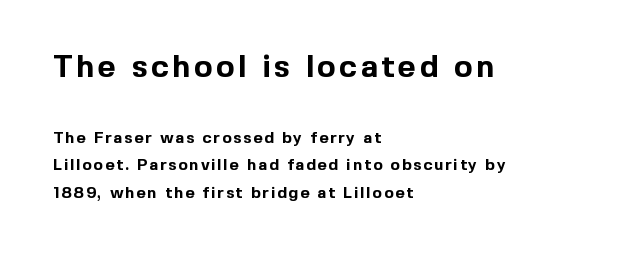
The image shows 31 px bold sans-serif type, upright; set left-aligned, line spacing 1.71x, not underlined; the first (top) block is 1.94x larger; a medium x-height.
